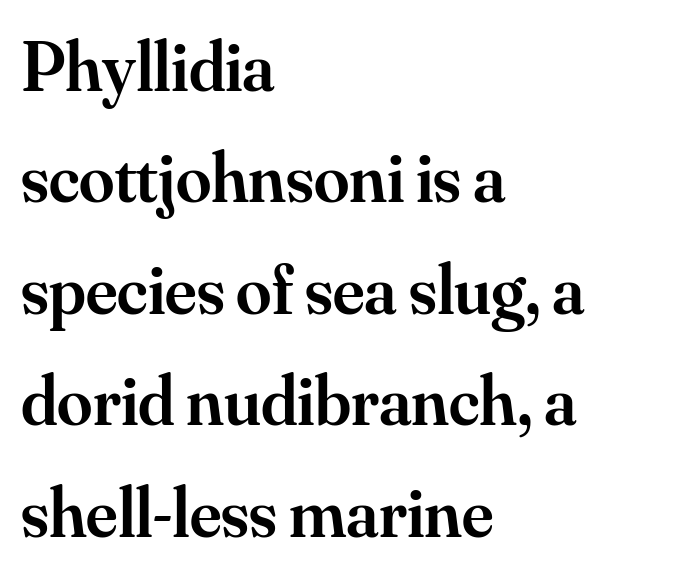
The image shows 71 px semibold serif type, upright; set left-aligned, normal line spacing (1.57x), normal letter spacing, not underlined; medium stroke contrast and a small x-height.
